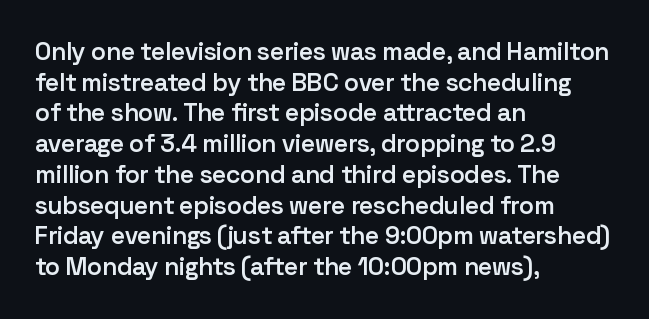
Q: Is the text bold? A: Semi-bold.
Q: Is the text italic (slanted)? A: No, it is upright.
Q: Is the text underlined? A: No.
Q: How is the paragraph aligned? A: Left-aligned.
Q: Is the spacing between letters normal or unusually wide? A: Normal.
